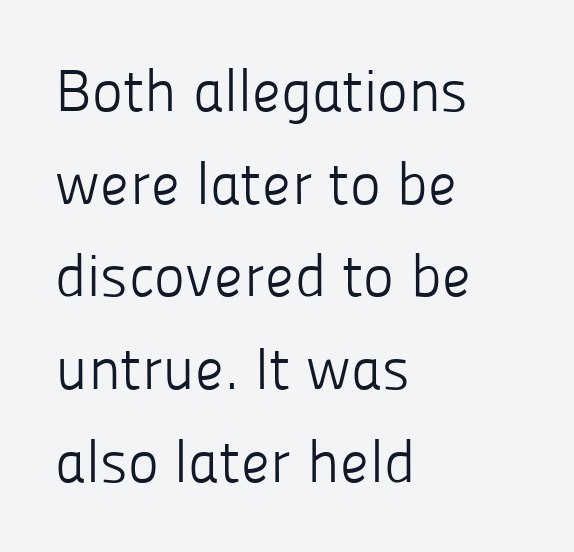
This rendering leaves character spacing at its baseline value. Honestly, there is no underline to notice here at all. Bold? No — there's no thickening of the strokes. Look at the bottom of the vertical strokes: they stop flat, with no serifs.
